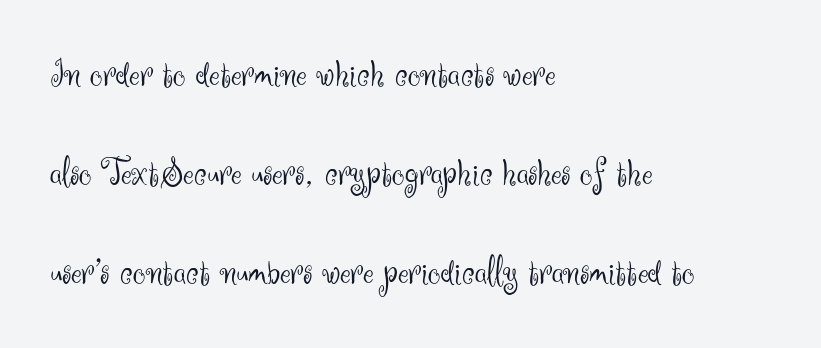
The image shows 40 px light sans-serif type, upright; set left-aligned, loose line spacing (2.47x), normal letter spacing, not underlined; medium stroke contrast and a small x-height.
